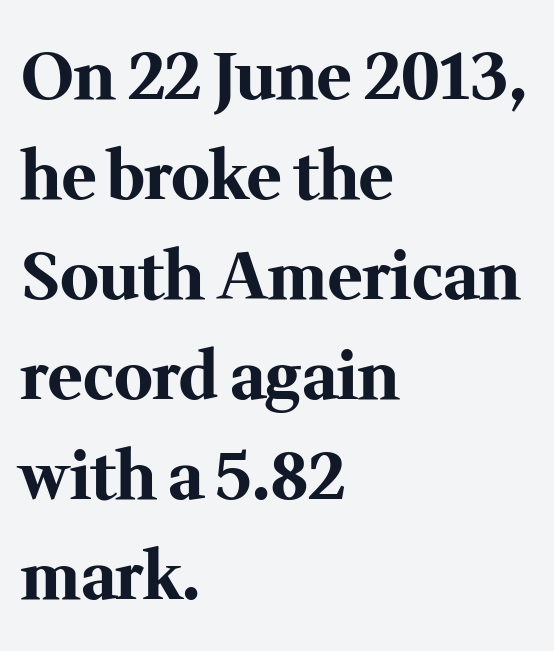
Q: Is the text bold? A: Yes.
Q: Is the text italic (slanted)? A: No, it is upright.
Q: Is the typeface a serif or a sans-serif typeface? A: Serif.
Q: Is the text underlined? A: No.
Q: How is the paragraph aligned? A: Left-aligned.
Q: Is the spacing between letters normal or unusually wide? A: Normal.
Q: Is the spacing between lines tight, normal or loose? A: Normal.
Q: Width (condensed, normal, or wide)? A: Normal.
Q: Stroke contrast? A: Medium.
Q: x-height? A: Medium.
Q: Monospaced? A: No.
